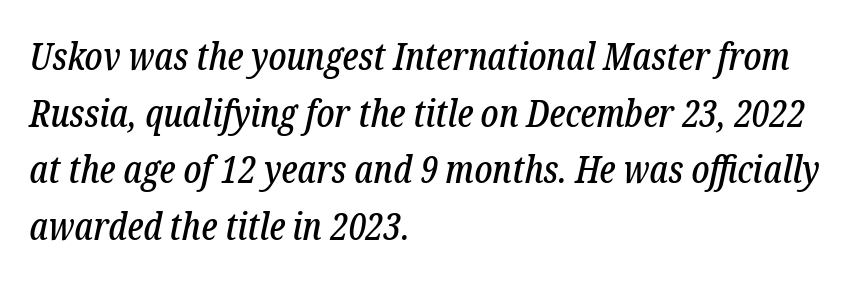
Q: Is the text italic (slanted)? A: Yes, it leans right by about 12 degrees.
Q: Is the typeface a serif or a sans-serif typeface? A: Serif.
Q: Is the text underlined? A: No.
Q: How is the paragraph aligned? A: Left-aligned.
Q: Is the spacing between letters normal or unusually wide? A: Normal.
Q: Is the spacing between lines tight, normal or loose? A: Normal.
Q: Width (condensed, normal, or wide)? A: Condensed.
Q: Stroke contrast? A: Low.
Q: x-height? A: Medium.
Q: Monospaced? A: No.
